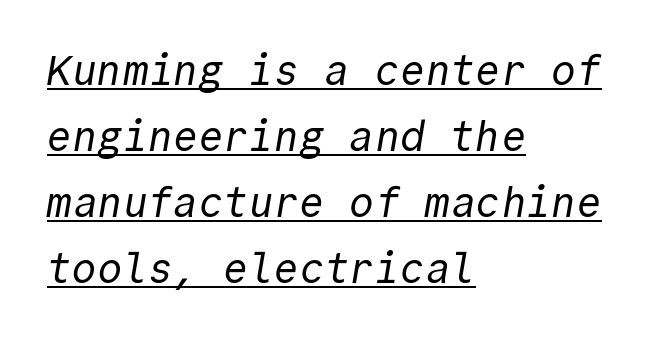
{"serif": "no", "bold": "no", "weight": "regular", "width": "normal", "x_height": "medium", "monospaced": "yes", "underline": "yes", "align": "left", "line_spacing": "normal", "line_spacing_ratio": 1.57, "letter_spacing": "normal", "letter_spacing_em": 0.0, "glyph_px": 42}
